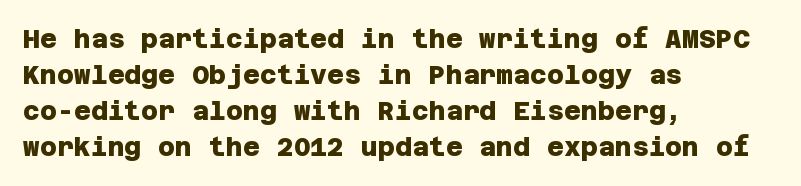
Observe the ordinary spacing: letters are neighbours, not strangers. The sample has been set heavy, in full bold. The ragged edge is on the right, which tells us the setting is flush left. The block of text has a typical density, with ordinary space between rows.
